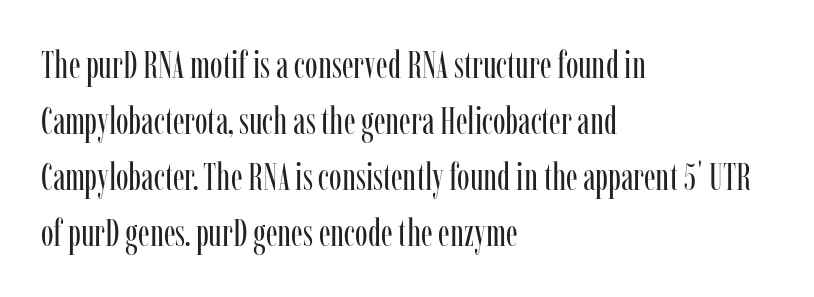
Q: Is the text bold? A: No.
Q: Is the text italic (slanted)? A: No, it is upright.
Q: Is the typeface a serif or a sans-serif typeface? A: Serif.
Q: Is the text underlined? A: No.
Q: How is the paragraph aligned? A: Left-aligned.
Q: Is the spacing between letters normal or unusually wide? A: Normal.
Q: Is the spacing between lines tight, normal or loose? A: Normal.
Q: Width (condensed, normal, or wide)? A: Condensed.
Q: Stroke contrast? A: Low.
Q: x-height? A: Medium.
Q: Monospaced? A: No.
